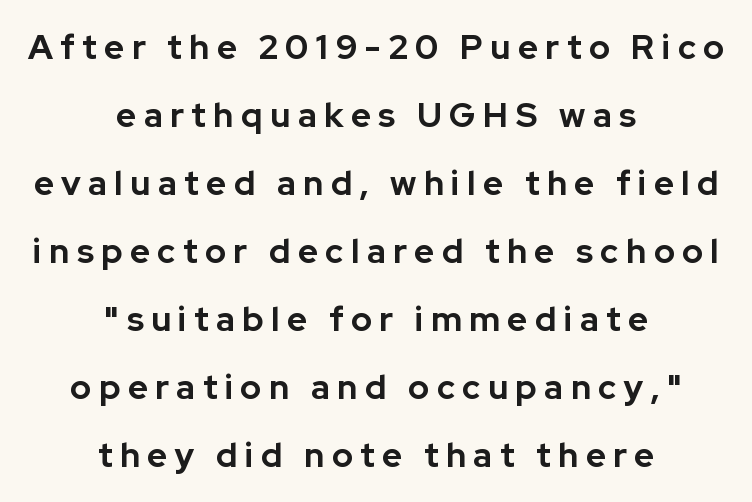
The image shows 34 px bold sans-serif type, upright; set centered, loose line spacing (2.0x), unusually wide letter spacing (+0.22 em), not underlined; low stroke contrast and a medium x-height.
